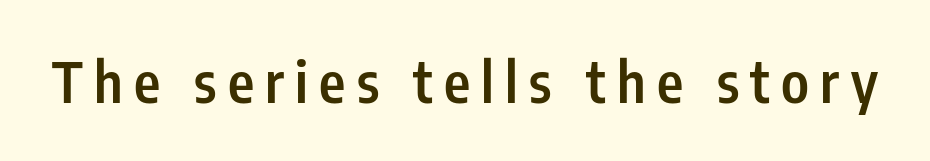
The image shows 56 px semibold, condensed sans-serif type, upright; set unusually wide letter spacing (+0.2 em), not underlined; low stroke contrast and a medium x-height.
